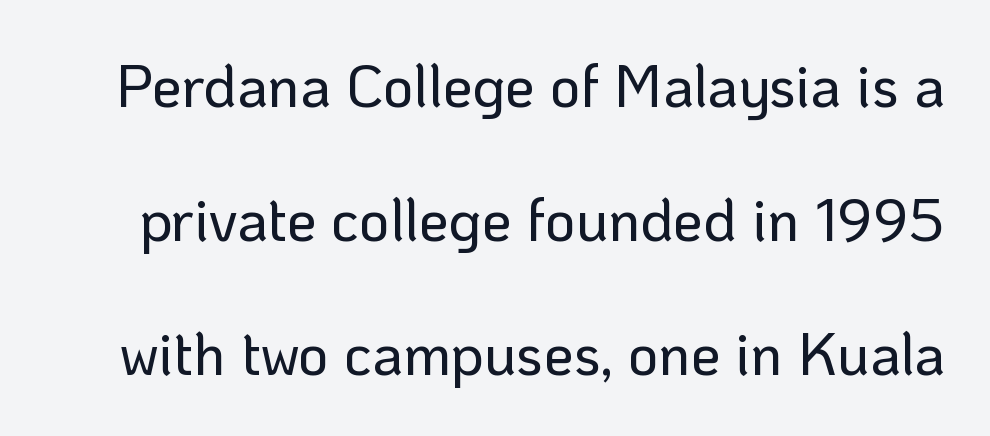
Q: Is the text italic (slanted)? A: No, it is upright.
Q: Is the typeface a serif or a sans-serif typeface? A: Sans-serif.
Q: Is the text underlined? A: No.
Q: Is the spacing between letters normal or unusually wide? A: Normal.
Q: Is the spacing between lines tight, normal or loose? A: Loose.
Q: Width (condensed, normal, or wide)? A: Normal.
Q: Stroke contrast? A: Low.
Q: x-height? A: Medium.
Q: Monospaced? A: No.
